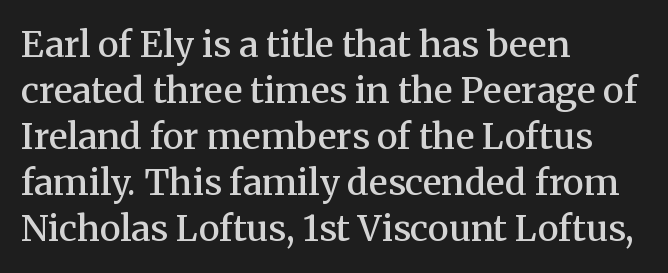
The image shows 36 px semibold serif type, upright; set left-aligned, normal line spacing (1.28x), normal letter spacing, not underlined; medium stroke contrast and a medium x-height.
